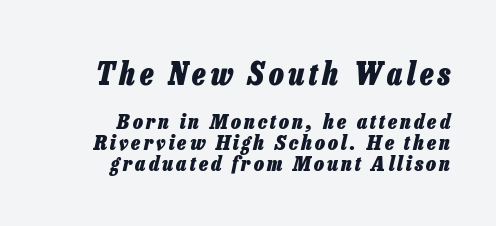
Bigger letters appear in the top chunk; the bottom chunk is reduced. There's an unmistakable incline to the writing here. The font is running at its bold setting. Alignment: flush right. Underlining? Definitely not there.
